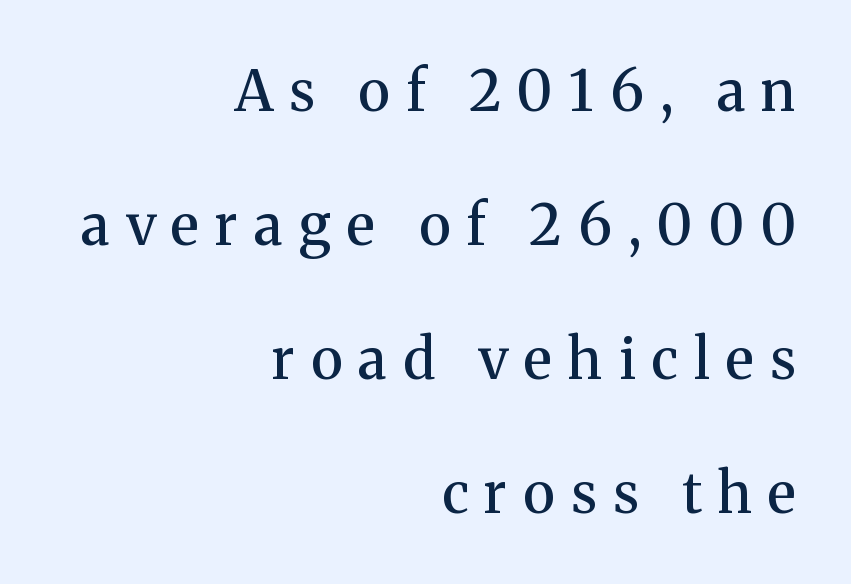
Someone cranked the tracking dial way up on this one. Leading: increased. Firm but not heavy-handed strokes: this text is semibold. Each letter keeps its own natural width here, so spacing adapts to shape. The passage shown is not underscored anywhere.
